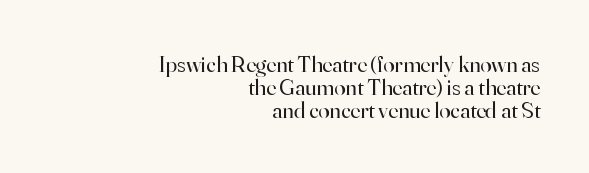
Casual observation: everything's shoved over to the right. A typesetter would mark this as roman, not italic. Notice how descenders almost collide with the ascenders below — that's tight leading. Honestly, there is no underline to notice here at all. No extra tracking has been applied to these lines. Compared with a typical body face, this is equally light or lighter still.
